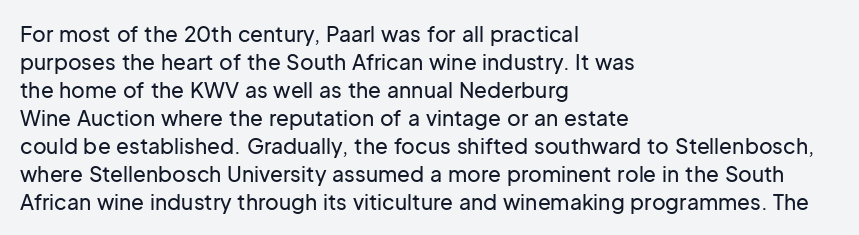
Q: Is the text italic (slanted)? A: No, it is upright.
Q: Is the text underlined? A: No.
Q: How is the paragraph aligned? A: Left-aligned.
Q: Is the spacing between letters normal or unusually wide? A: Normal.
Q: Is the spacing between lines tight, normal or loose? A: Normal.
